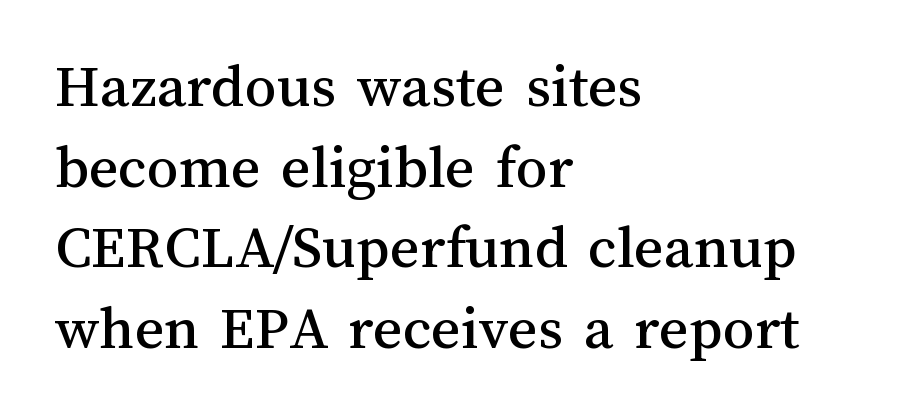
Q: Is the text italic (slanted)? A: No, it is upright.
Q: Is the text underlined? A: No.
Q: How is the paragraph aligned? A: Left-aligned.
Q: Is the spacing between letters normal or unusually wide? A: Normal.
Q: Is the spacing between lines tight, normal or loose? A: Normal.
Q: Width (condensed, normal, or wide)? A: Normal.
Q: Stroke contrast? A: Medium.
Q: x-height? A: Medium.
Q: Monospaced? A: No.
